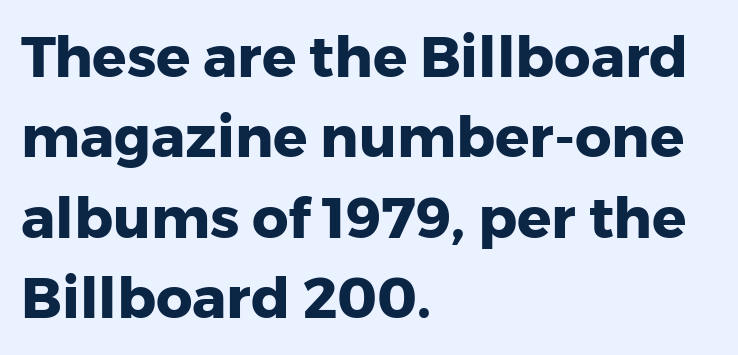
Q: Is the text bold? A: Yes.
Q: Is the text italic (slanted)? A: No, it is upright.
Q: Is the typeface a serif or a sans-serif typeface? A: Sans-serif.
Q: Is the text underlined? A: No.
Q: How is the paragraph aligned? A: Left-aligned.
Q: Is the spacing between letters normal or unusually wide? A: Normal.
Q: Is the spacing between lines tight, normal or loose? A: Normal.
Q: Width (condensed, normal, or wide)? A: Normal.
Q: Stroke contrast? A: Low.
Q: x-height? A: Medium.
Q: Monospaced? A: No.
